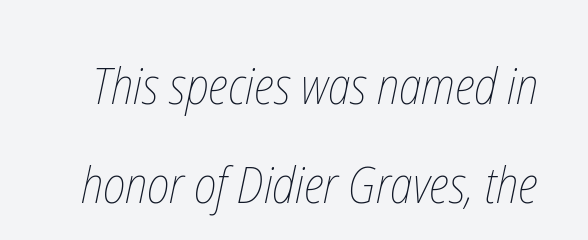
{"bold": "no", "weight": "thin", "width": "condensed", "stroke_contrast": "low", "x_height": "medium", "monospaced": "no", "underline": "no", "line_spacing": "loose", "line_spacing_ratio": 1.99, "letter_spacing": "normal", "letter_spacing_em": 0.0, "glyph_px": 50}
